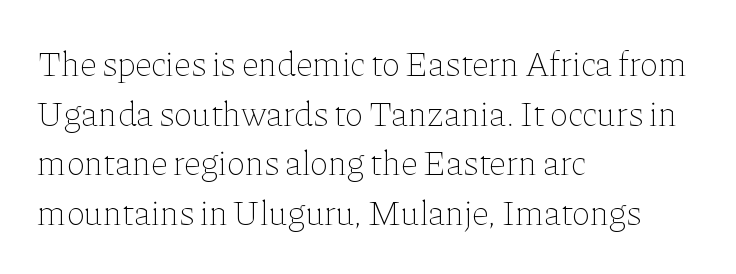
The image shows 35 px thin type, upright; set left-aligned, normal line spacing (1.42x), normal letter spacing, not underlined; low stroke contrast and a medium x-height.
